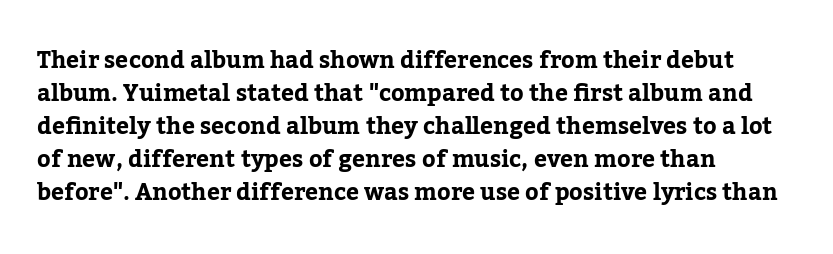
{"italic": "no", "bold": "yes", "underline": "no", "align": "left", "line_spacing": "normal", "line_spacing_ratio": 1.44, "letter_spacing": "normal", "letter_spacing_em": 0.0, "glyph_px": 23}
